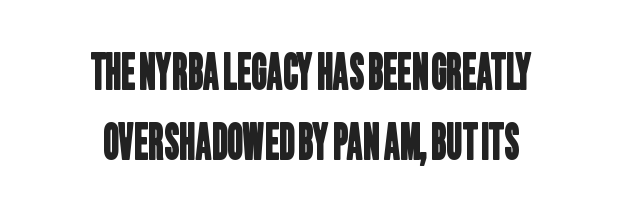
These lines are composed in type without serifs. This sample has the flowing, uneven cadence of proportional lettering. The line texture is even and compact thanks to regular tracking. Rule under the text: the space is simply empty.
